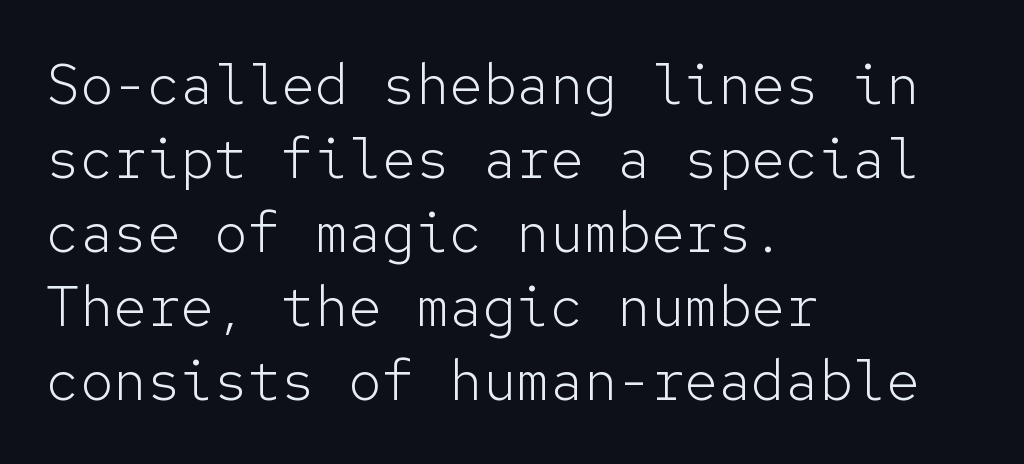
Quick note: underline off. Each letter, wide or thin by design, is forced into the same width here. A typesetter would call this zero additional tracking. Which margin do the lines hug? The left one — the right edge is uneven.
